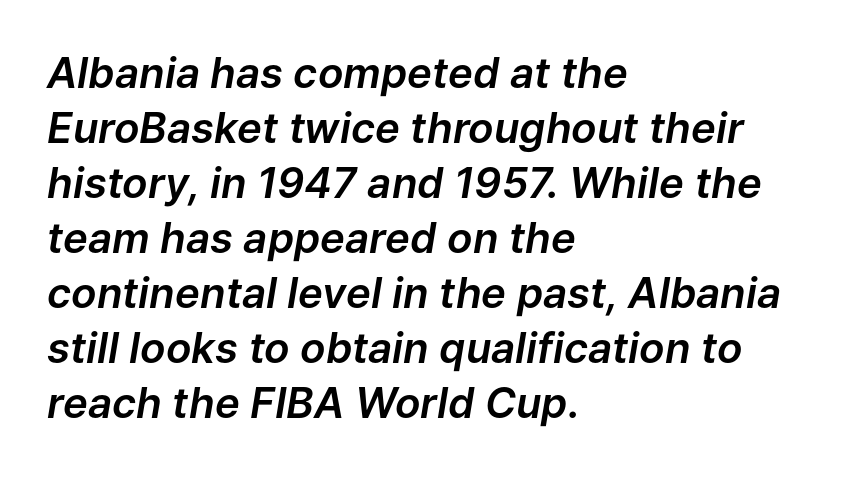
{"italic": "yes", "lean": "right", "slant_degrees": 9, "width": "normal", "stroke_contrast": "low", "x_height": "medium", "monospaced": "no", "underline": "no", "align": "left", "line_spacing": "normal", "line_spacing_ratio": 1.31, "letter_spacing": "normal", "letter_spacing_em": 0.0, "glyph_px": 42}
